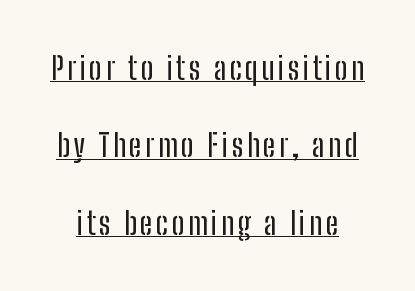
{"serif": "no", "italic": "no", "width": "condensed", "stroke_contrast": "low", "x_height": "medium", "monospaced": "no", "underline": "yes", "line_spacing": "loose", "line_spacing_ratio": 2.5, "glyph_px": 31}
